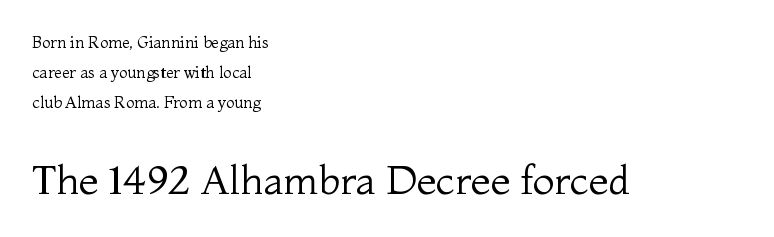
The image shows 40 px regular-weight serif type, upright; set left-aligned, line spacing 1.87x, normal letter spacing, not underlined; the second (bottom) block is 2.5x larger; medium stroke contrast and a medium x-height.
